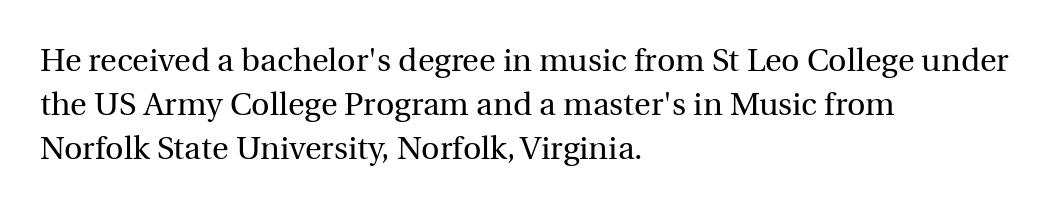
The image shows 32 px regular-weight serif type, upright; set left-aligned, normal line spacing (1.37x), normal letter spacing, not underlined; a medium x-height.
